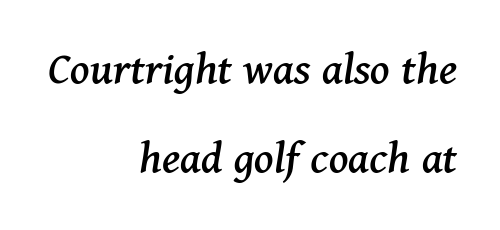
The words here are not underlined. The lettering tilts uniformly, giving the passage an italic look. Examine the stroke ends and you'll spot serifs. The passage shown is typed in a proportional face where columns would drift.
